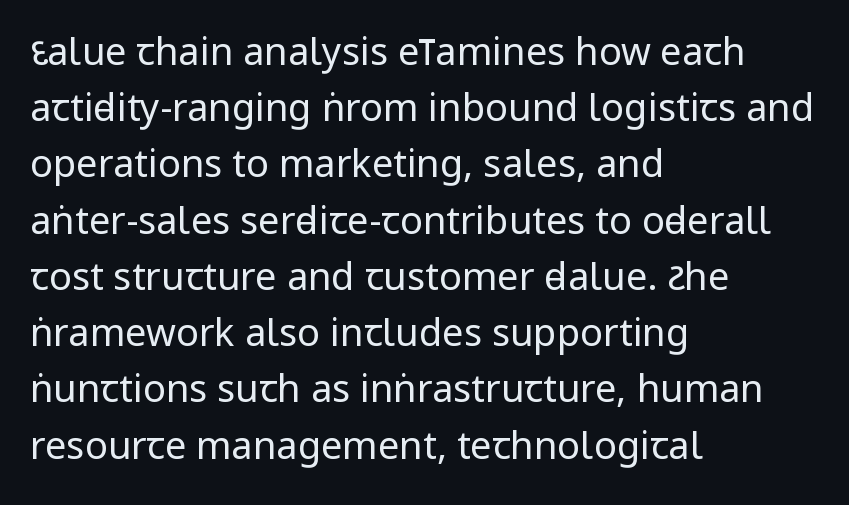
Q: Is the text bold? A: No.
Q: Is the text italic (slanted)? A: No, it is upright.
Q: Is the typeface a serif or a sans-serif typeface? A: Sans-serif.
Q: Is the text underlined? A: No.
Q: How is the paragraph aligned? A: Left-aligned.
Q: Is the spacing between letters normal or unusually wide? A: Normal.
Q: Is the spacing between lines tight, normal or loose? A: Normal.
Q: Width (condensed, normal, or wide)? A: Condensed.
Q: Stroke contrast? A: Low.
Q: x-height? A: Large.
Q: Monospaced? A: No.
